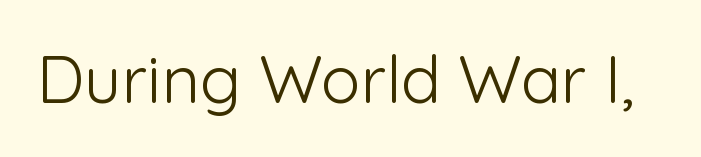
Type without underlining. Stem width sits at or under what a default text font uses. Think of a printed novel: that variable character pitch is what you see here. This is sans-serif lettering, the kind often seen on screens and signage.
